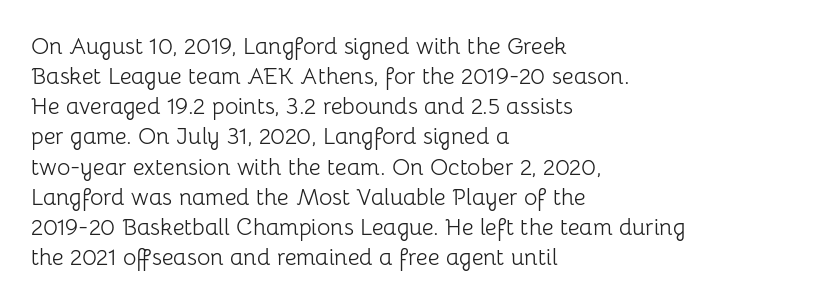
{"italic": "no", "bold": "no", "underline": "no", "align": "left", "line_spacing": "normal", "line_spacing_ratio": 1.31, "letter_spacing": "normal", "letter_spacing_em": 0.0, "glyph_px": 23}
